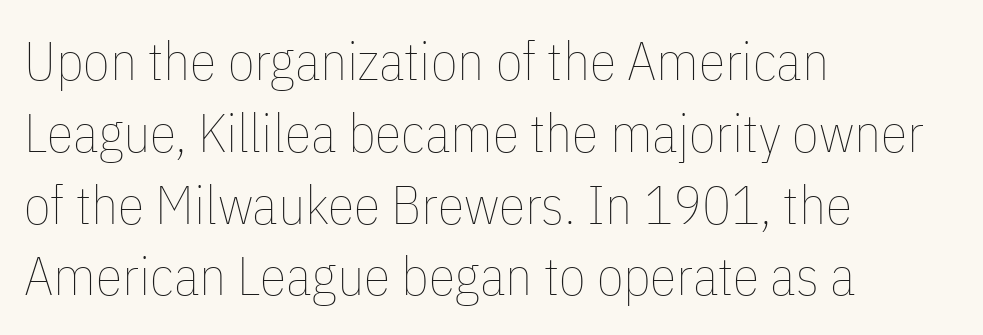
{"italic": "no", "bold": "no", "weight": "thin", "width": "condensed", "stroke_contrast": "low", "x_height": "medium", "monospaced": "no", "underline": "no", "align": "left", "line_spacing": "normal", "line_spacing_ratio": 1.33, "letter_spacing": "normal", "letter_spacing_em": 0.0, "glyph_px": 54}
